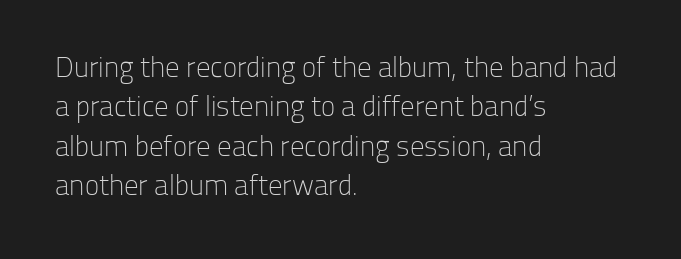
The image shows 29 px light sans-serif type, upright; set left-aligned, normal line spacing (1.36x), normal letter spacing, not underlined; low stroke contrast and a medium x-height.
